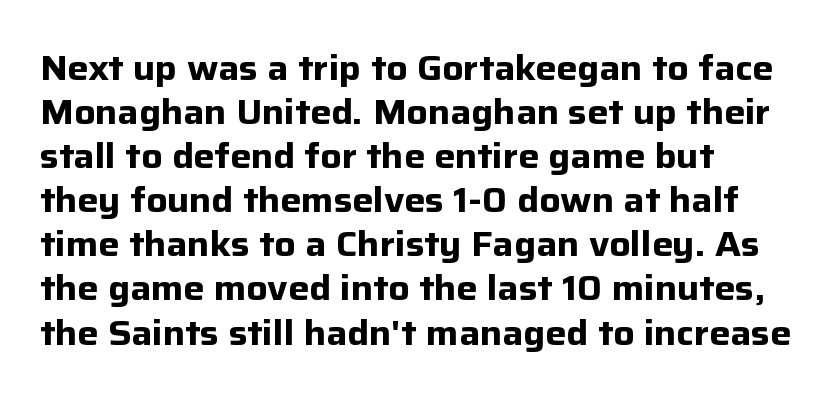
{"serif": "no", "italic": "no", "bold": "yes", "weight": "bold", "width": "normal", "stroke_contrast": "low", "x_height": "medium", "monospaced": "no", "underline": "no", "align": "left", "line_spacing": "normal", "line_spacing_ratio": 1.26, "letter_spacing": "normal", "letter_spacing_em": 0.0, "glyph_px": 35}
